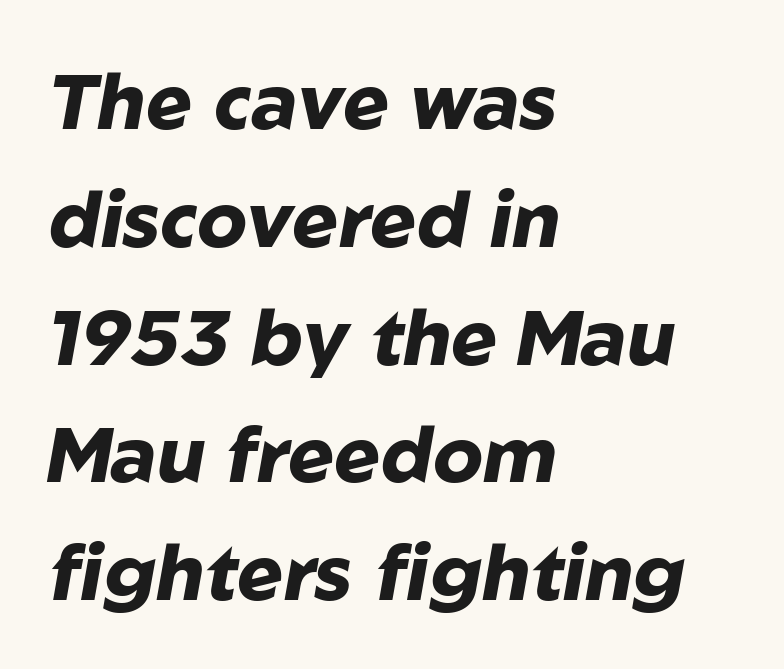
Q: Is the text bold? A: Yes.
Q: Is the text italic (slanted)? A: Yes, it leans right by about 10 degrees.
Q: Is the text underlined? A: No.
Q: How is the paragraph aligned? A: Left-aligned.
Q: Is the spacing between letters normal or unusually wide? A: Normal.
Q: Is the spacing between lines tight, normal or loose? A: Normal.
Q: Width (condensed, normal, or wide)? A: Normal.
Q: Stroke contrast? A: Low.
Q: x-height? A: Medium.
Q: Monospaced? A: No.
